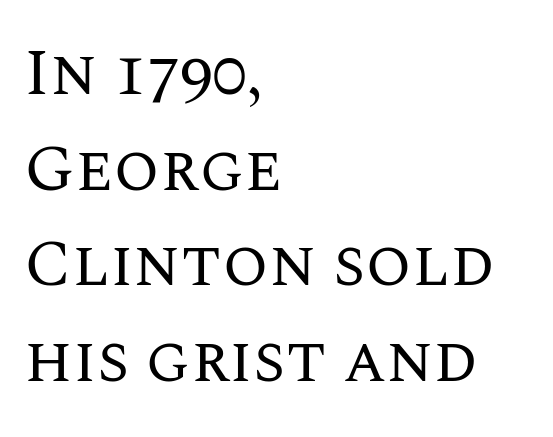
Each new line begins a customary step beneath the previous one. Heft: none added — not bold. Proportional: the letters do not fall into vertical columns. The line texture is even and compact thanks to regular tracking. Nope, not italic — everything's standing straight. Beneath every word, the page is bare.
